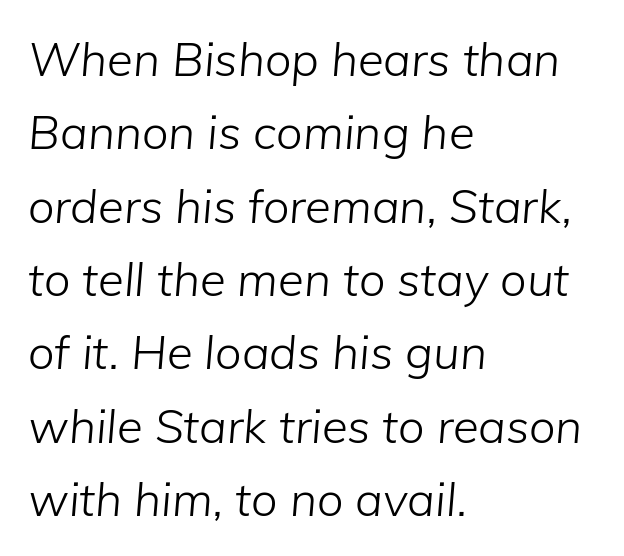
Q: Is the text bold? A: No.
Q: Is the text italic (slanted)? A: Yes, it leans right by about 5 degrees.
Q: Is the text underlined? A: No.
Q: How is the paragraph aligned? A: Left-aligned.
Q: Is the spacing between letters normal or unusually wide? A: Normal.
Q: Is the spacing between lines tight, normal or loose? A: Normal.
Q: Width (condensed, normal, or wide)? A: Normal.
Q: Stroke contrast? A: Low.
Q: x-height? A: Medium.
Q: Monospaced? A: No.
